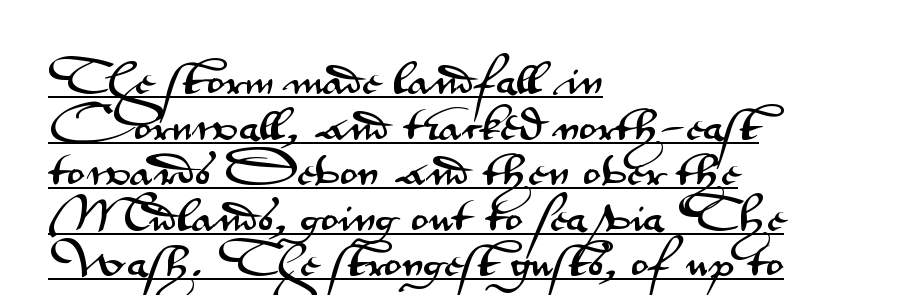
{"serif": "no", "width": "wide", "stroke_contrast": "medium", "x_height": "small", "monospaced": "no", "underline": "yes", "align": "left", "line_spacing_ratio": 1.23, "letter_spacing": "normal", "letter_spacing_em": 0.0, "glyph_px": 37}
